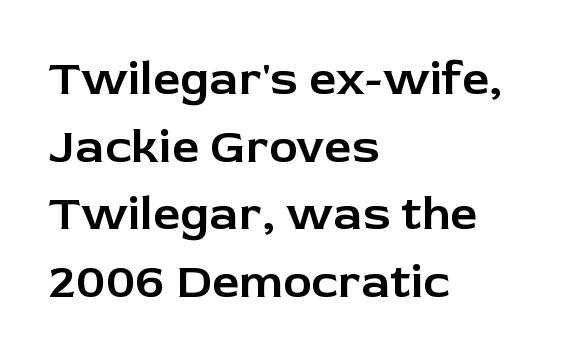
Q: Is the text italic (slanted)? A: No, it is upright.
Q: Is the typeface a serif or a sans-serif typeface? A: Sans-serif.
Q: Is the text underlined? A: No.
Q: How is the paragraph aligned? A: Left-aligned.
Q: Is the spacing between letters normal or unusually wide? A: Normal.
Q: Is the spacing between lines tight, normal or loose? A: Normal.
Q: Width (condensed, normal, or wide)? A: Normal.
Q: Stroke contrast? A: Low.
Q: x-height? A: Medium.
Q: Monospaced? A: No.
